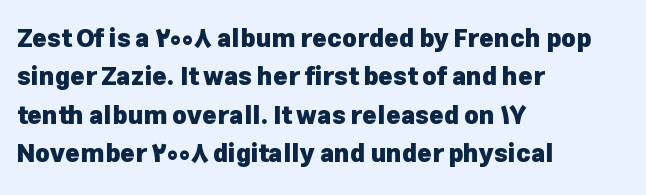
{"italic": "no", "bold": "yes", "underline": "no", "align": "left", "line_spacing": "normal", "line_spacing_ratio": 1.54, "letter_spacing": "normal", "letter_spacing_em": 0.0, "glyph_px": 25}
